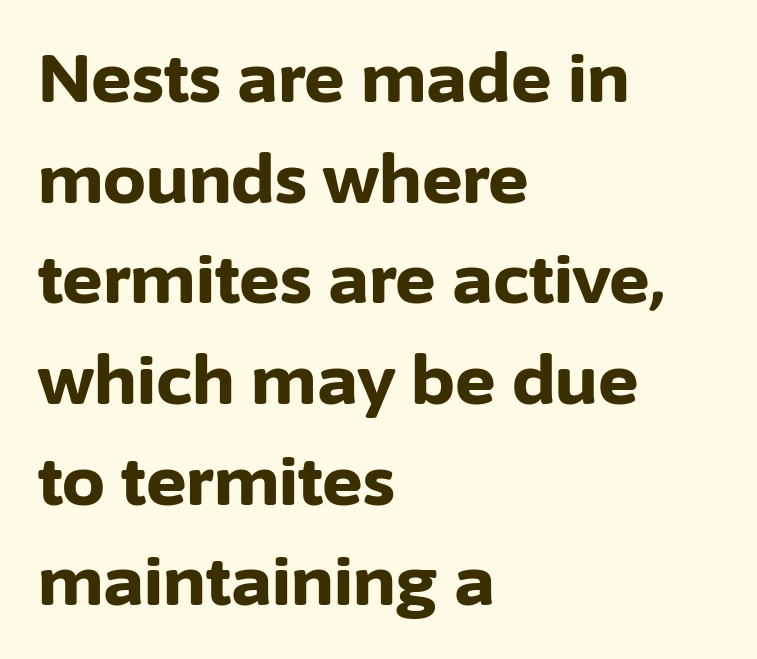
The image shows 68 px bold sans-serif type, upright; set left-aligned, normal line spacing (1.48x), normal letter spacing, not underlined; low stroke contrast and a medium x-height.
